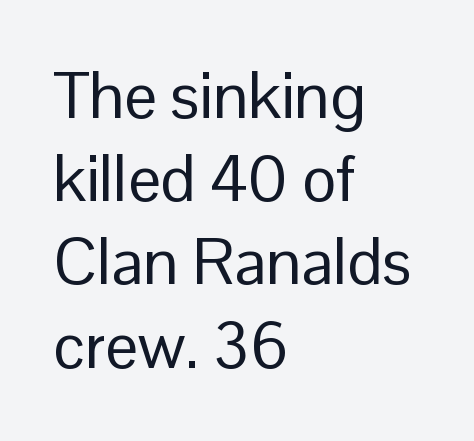
{"serif": "no", "italic": "no", "bold": "no", "weight": "regular", "width": "normal", "stroke_contrast": "low", "x_height": "medium", "monospaced": "no", "underline": "no", "align": "left", "line_spacing": "normal", "line_spacing_ratio": 1.28, "letter_spacing": "normal", "letter_spacing_em": 0.0, "glyph_px": 65}
